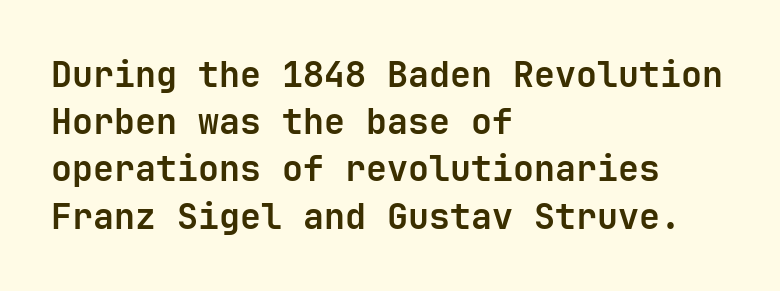
The image shows 35 px bold sans-serif type, upright, monospaced; set left-aligned, normal line spacing (1.35x), normal letter spacing, not underlined; low stroke contrast and a medium x-height.
